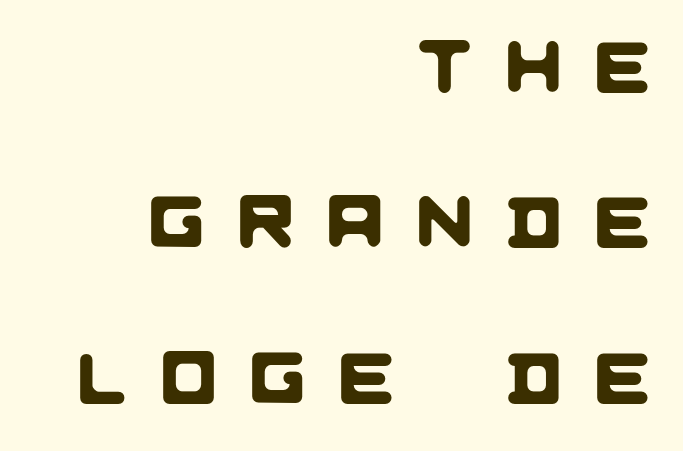
The image shows 73 px sans-serif type; set right-aligned, loose line spacing (2.13x), unusually wide letter spacing (+0.47 em), not underlined; low stroke contrast and a large x-height.
